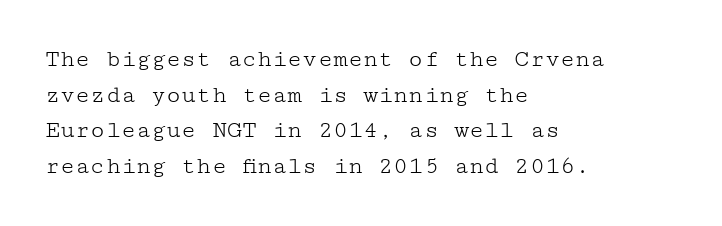
Q: Is the text bold? A: No.
Q: Is the text italic (slanted)? A: No, it is upright.
Q: Is the text underlined? A: No.
Q: How is the paragraph aligned? A: Left-aligned.
Q: Is the spacing between letters normal or unusually wide? A: Normal.
Q: Is the spacing between lines tight, normal or loose? A: Normal.
